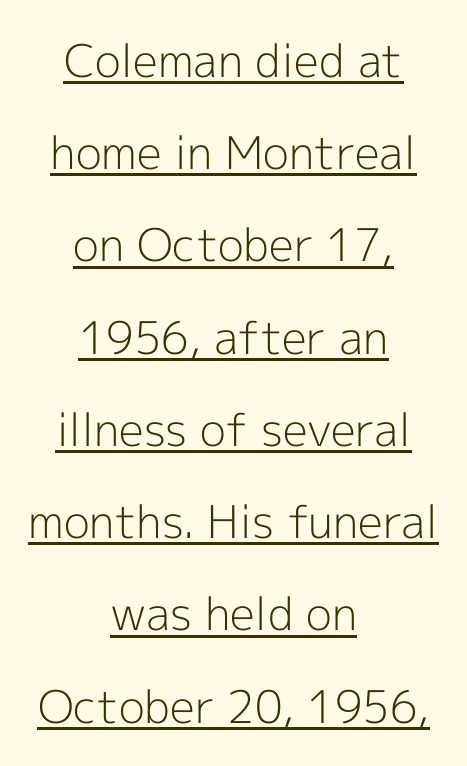
The image shows 45 px light sans-serif type, upright; set centered, loose line spacing (2.05x), normal letter spacing, underlined; a medium x-height.
